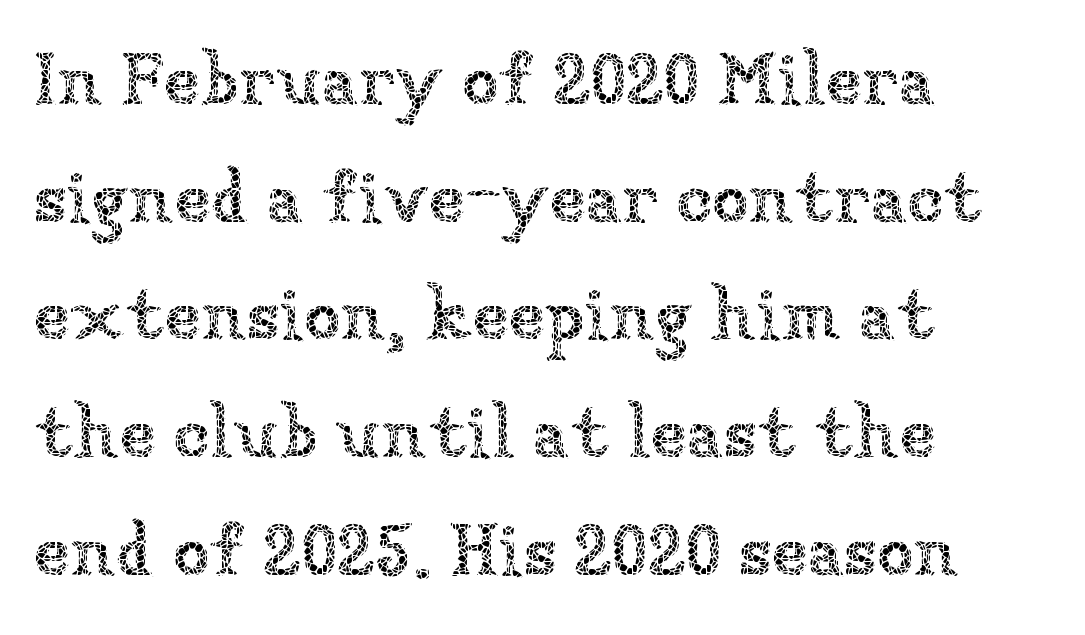
Q: Is the text bold? A: No.
Q: Is the text italic (slanted)? A: No, it is upright.
Q: Is the text underlined? A: No.
Q: How is the paragraph aligned? A: Left-aligned.
Q: Is the spacing between letters normal or unusually wide? A: Normal.
Q: Is the spacing between lines tight, normal or loose? A: Normal.
Q: Width (condensed, normal, or wide)? A: Normal.
Q: Stroke contrast? A: Low.
Q: x-height? A: Medium.
Q: Monospaced? A: No.
